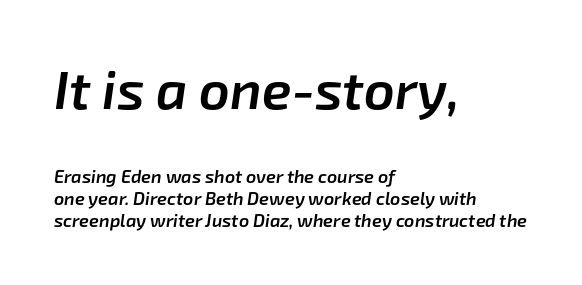
{"italic": "yes", "lean": "right", "slant_degrees": 8, "bold": "semi", "weight": "semibold", "width": "normal", "stroke_contrast": "low", "x_height": "medium", "monospaced": "no", "underline": "no", "align": "left", "line_spacing_ratio": 1.23, "letter_spacing": "normal", "letter_spacing_em": 0.0, "larger_block": "first", "size_ratio": 3.0, "glyph_px": 54}
